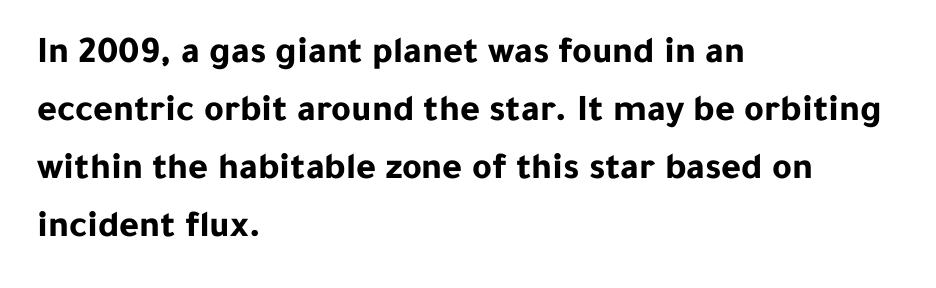
The image shows 38 px bold sans-serif type, upright; set left-aligned, normal line spacing (1.53x), normal letter spacing, not underlined; low stroke contrast and a medium x-height.
